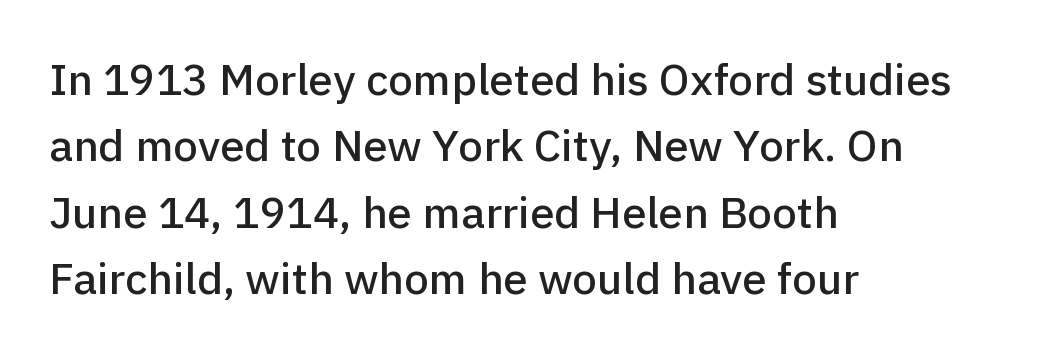
The image shows 44 px sans-serif type, upright; set left-aligned, normal line spacing (1.51x), normal letter spacing, not underlined; low stroke contrast and a medium x-height.
